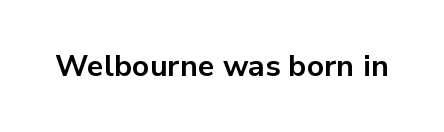
{"serif": "no", "italic": "no", "bold": "yes", "weight": "bold", "width": "normal", "stroke_contrast": "low", "x_height": "medium", "monospaced": "no", "underline": "no", "letter_spacing": "normal", "letter_spacing_em": 0.0, "glyph_px": 30}
